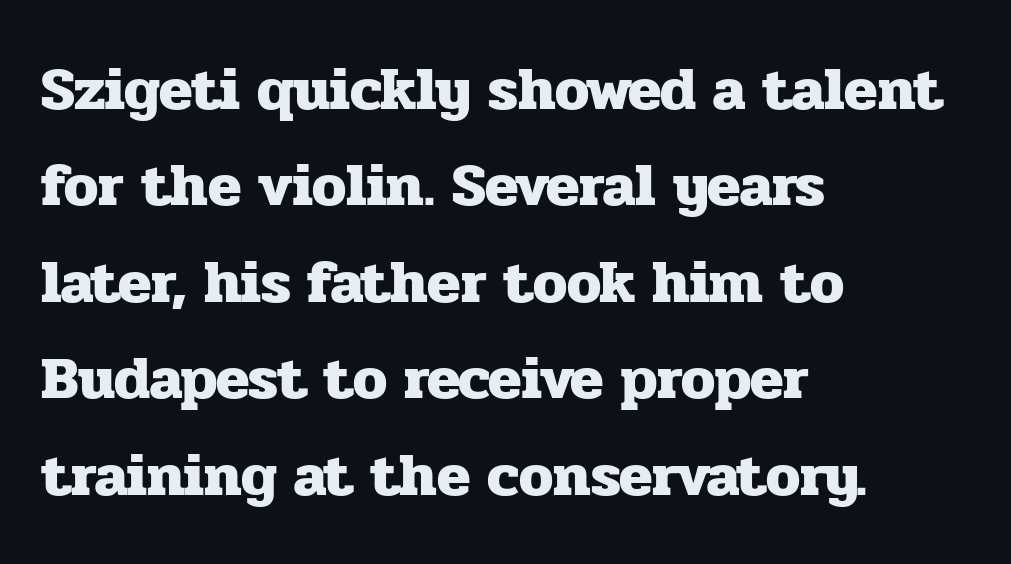
Q: Is the text bold? A: Yes.
Q: Is the text italic (slanted)? A: No, it is upright.
Q: Is the typeface a serif or a sans-serif typeface? A: Serif.
Q: Is the text underlined? A: No.
Q: How is the paragraph aligned? A: Left-aligned.
Q: Is the spacing between letters normal or unusually wide? A: Normal.
Q: Is the spacing between lines tight, normal or loose? A: Normal.
Q: Width (condensed, normal, or wide)? A: Normal.
Q: Stroke contrast? A: Low.
Q: x-height? A: Medium.
Q: Monospaced? A: No.
